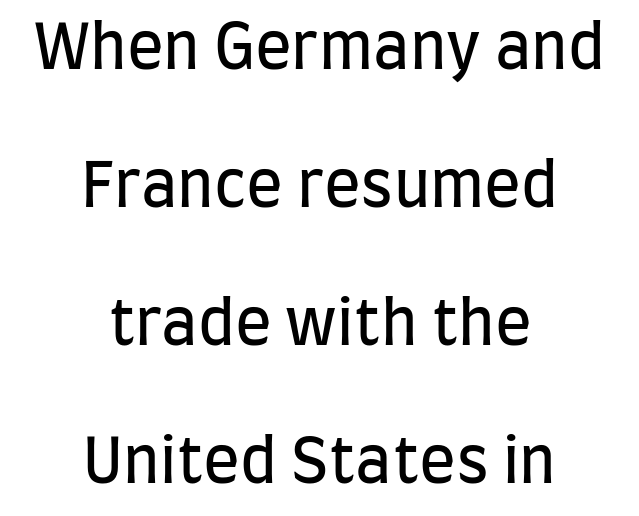
Q: Is the text bold? A: No.
Q: Is the text italic (slanted)? A: No, it is upright.
Q: Is the typeface a serif or a sans-serif typeface? A: Sans-serif.
Q: Is the text underlined? A: No.
Q: How is the paragraph aligned? A: Centered.
Q: Is the spacing between letters normal or unusually wide? A: Normal.
Q: Is the spacing between lines tight, normal or loose? A: Loose.
Q: Width (condensed, normal, or wide)? A: Condensed.
Q: Stroke contrast? A: Low.
Q: x-height? A: Large.
Q: Monospaced? A: No.
